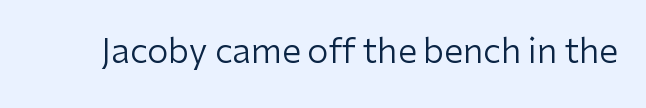
The image shows 34 px regular-weight sans-serif type, upright; set normal letter spacing, not underlined; low stroke contrast and a medium x-height.
